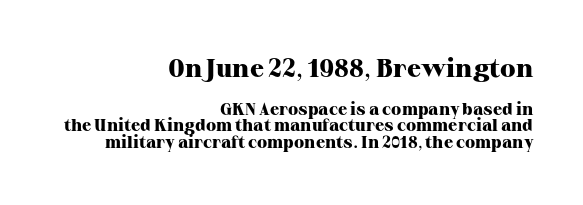
Q: Is the text bold? A: Yes.
Q: Is the text italic (slanted)? A: No, it is upright.
Q: Is the text underlined? A: No.
Q: How is the paragraph aligned? A: Right-aligned.
Q: Is the spacing between letters normal or unusually wide? A: Normal.
Q: Is the spacing between lines tight, normal or loose? A: Tight.
Q: Which block of text is set in a larger size, the first (top) or the second (bottom)? A: The first (top) one.
